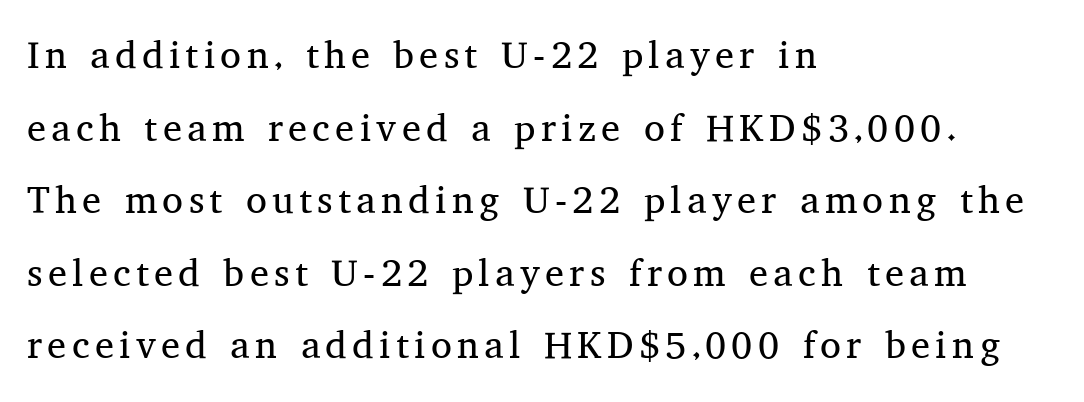
{"serif": "yes", "italic": "no", "bold": "no", "weight": "regular", "width": "normal", "stroke_contrast": "medium", "x_height": "medium", "monospaced": "no", "underline": "no", "align": "left", "line_spacing": "loose", "line_spacing_ratio": 1.91, "glyph_px": 38}
